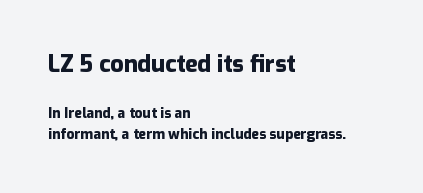
{"italic": "no", "bold": "yes", "underline": "no", "align": "left", "line_spacing": "normal", "line_spacing_ratio": 1.57, "letter_spacing": "normal", "letter_spacing_em": 0.0, "larger_block": "first", "size_ratio": 1.64, "glyph_px": 23}
